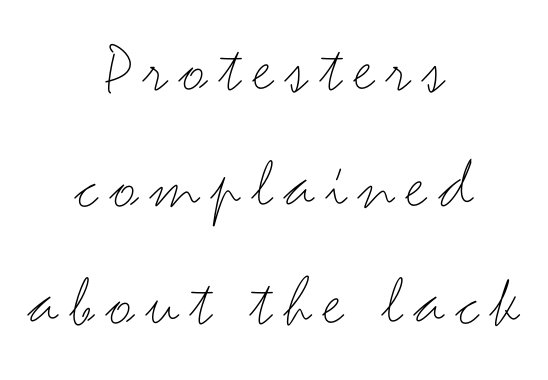
The strokes are not fattened; the text isn't bold. Are there feet on the stems? There aren't — it's a sans. Quick note: interline space is typical. Think of a printed novel: that variable character pitch is what you see here. Type without underlining.
